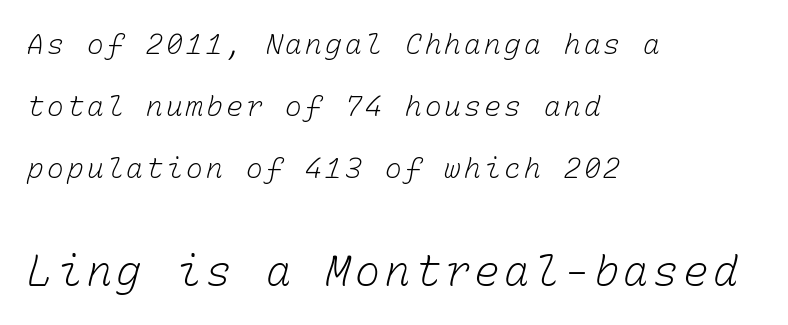
{"bold": "no", "weight": "light", "width": "normal", "stroke_contrast": "low", "x_height": "medium", "monospaced": "yes", "underline": "no", "align": "left", "line_spacing": "loose", "line_spacing_ratio": 2.21, "larger_block": "second", "size_ratio": 1.5, "glyph_px": 42}
